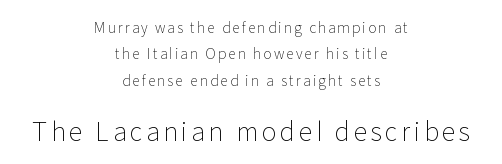
The image shows 25 px text type, upright; set centered, line spacing 1.88x, not underlined; the second (bottom) block is 1.79x larger.
